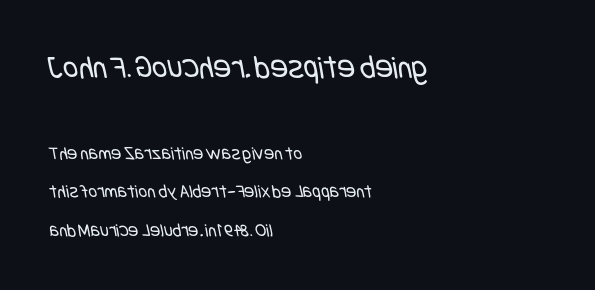
The image shows 33 px regular-weight, condensed sans-serif type; set left-aligned, loose line spacing (2.02x), normal letter spacing, not underlined; the first (top) block is 1.74x larger; low stroke contrast and a large x-height.
